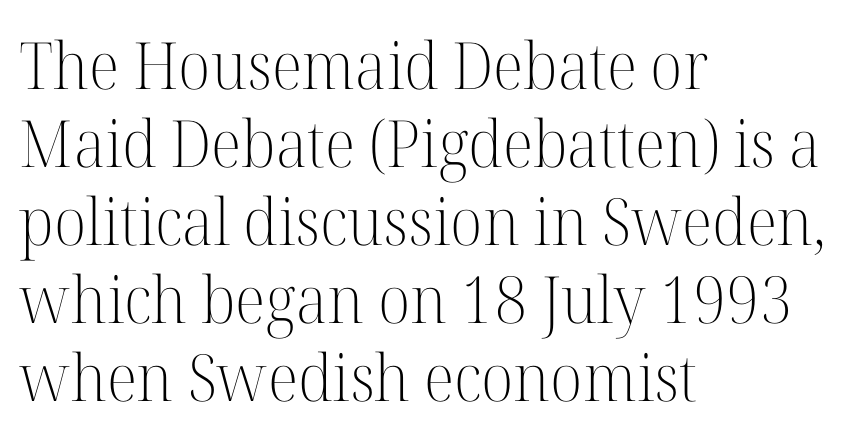
{"serif": "yes", "italic": "no", "bold": "no", "weight": "light", "width": "normal", "stroke_contrast": "high", "x_height": "medium", "monospaced": "no", "underline": "no", "align": "left", "line_spacing_ratio": 1.2, "letter_spacing": "normal", "letter_spacing_em": 0.0, "glyph_px": 65}
